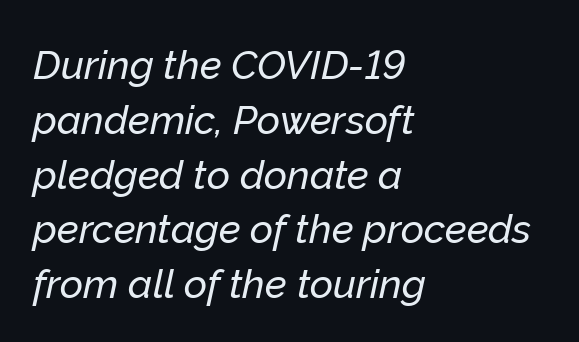
{"italic": "yes", "lean": "right", "slant_degrees": 12, "width": "normal", "stroke_contrast": "low", "x_height": "medium", "monospaced": "no", "underline": "no", "align": "left", "line_spacing": "normal", "line_spacing_ratio": 1.37, "letter_spacing": "normal", "letter_spacing_em": 0.0, "glyph_px": 40}
